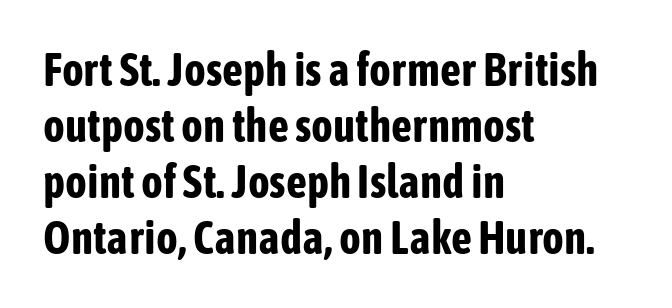
Standard letterfit; no display-style spreading of the glyphs. This rendering uses left alignment, leaving the right contour irregular. Is this a sans? Yes — the strokes have no serifs. Any mark beneath the type? The region is blank. Is this a fixed-width face? No — the glyphs have proportional, varying widths.
